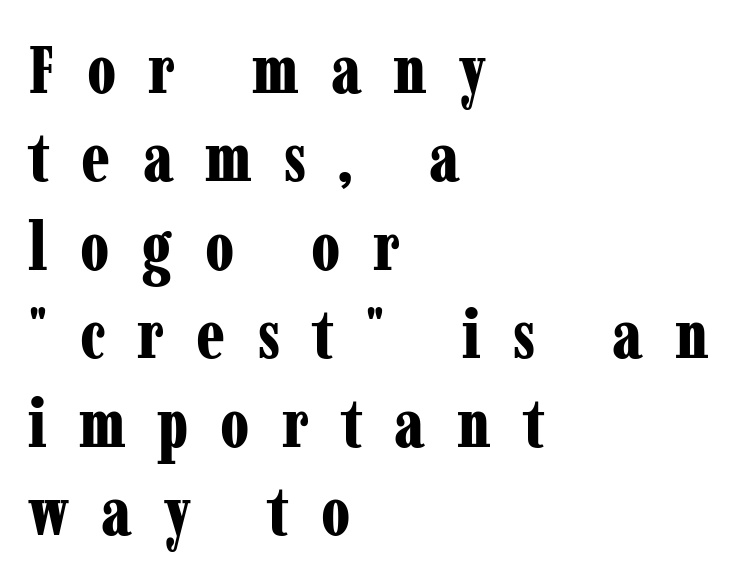
{"serif": "yes", "italic": "no", "bold": "yes", "weight": "bold", "width": "condensed", "stroke_contrast": "low", "x_height": "medium", "monospaced": "no", "underline": "no", "align": "left", "line_spacing": "normal", "line_spacing_ratio": 1.3, "letter_spacing": "wide", "letter_spacing_em": 0.47, "glyph_px": 68}
